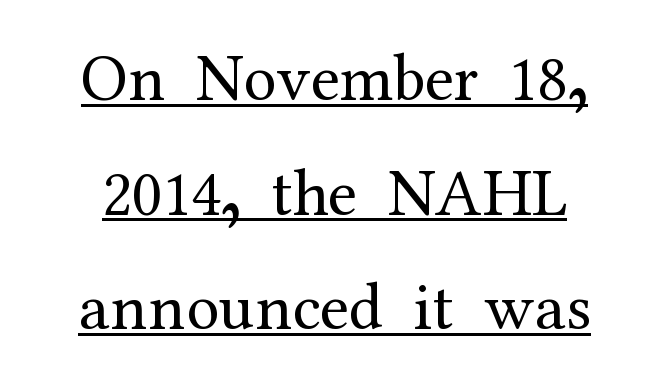
The image shows 67 px regular-weight serif type, upright; set centered, line spacing 1.71x, normal letter spacing, underlined; medium stroke contrast and a medium x-height.
